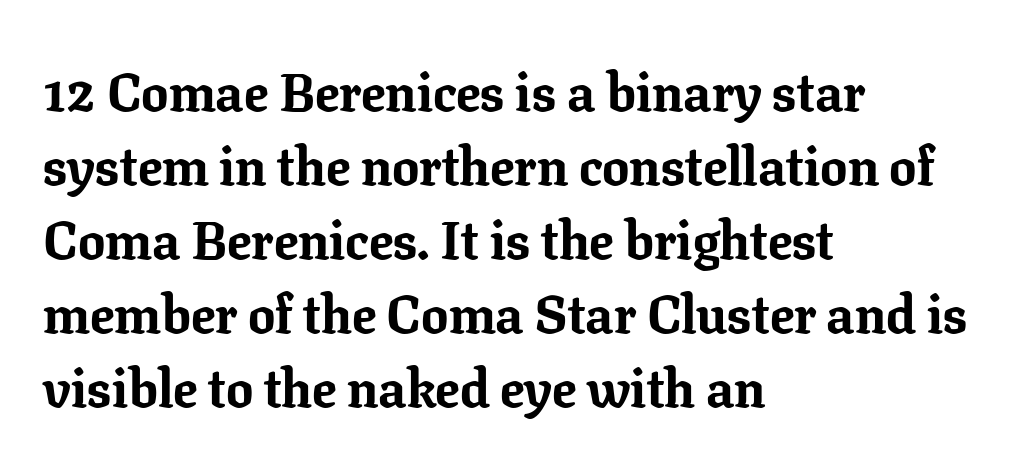
The passage shown is typed in a proportional face where columns would drift. The paragraph shown leans on its left margin. The face used here is rendered with its standard letterfit. Vertical spacing — default. These lines were composed using upright roman letters. Descenders hang freely into open space.
